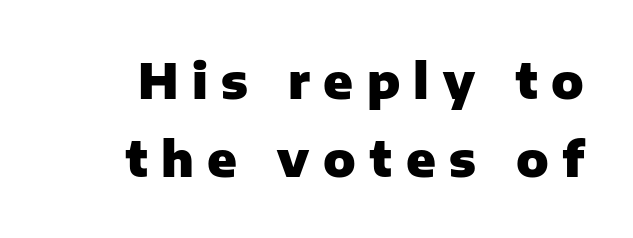
{"serif": "no", "italic": "no", "bold": "yes", "weight": "heavy", "width": "normal", "stroke_contrast": "low", "x_height": "medium", "monospaced": "no", "underline": "no", "line_spacing": "normal", "line_spacing_ratio": 1.63, "letter_spacing": "wide", "letter_spacing_em": 0.28, "glyph_px": 48}
